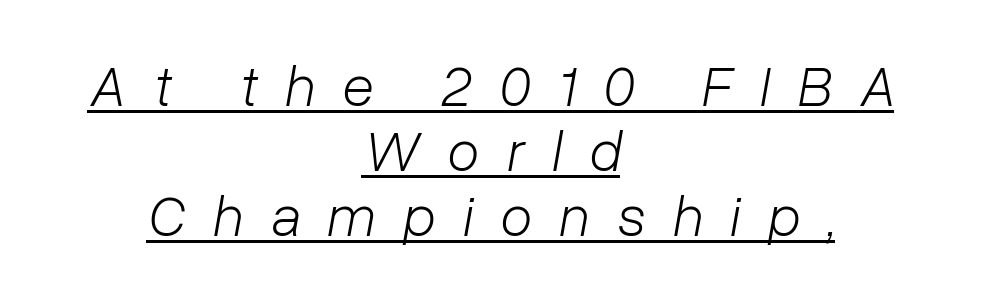
{"italic": "yes", "lean": "right", "slant_degrees": 10, "bold": "no", "weight": "light", "width": "normal", "stroke_contrast": "low", "x_height": "medium", "monospaced": "no", "underline": "yes", "align": "center", "line_spacing": "tight", "line_spacing_ratio": 1.12, "letter_spacing": "wide", "letter_spacing_em": 0.48, "glyph_px": 58}
